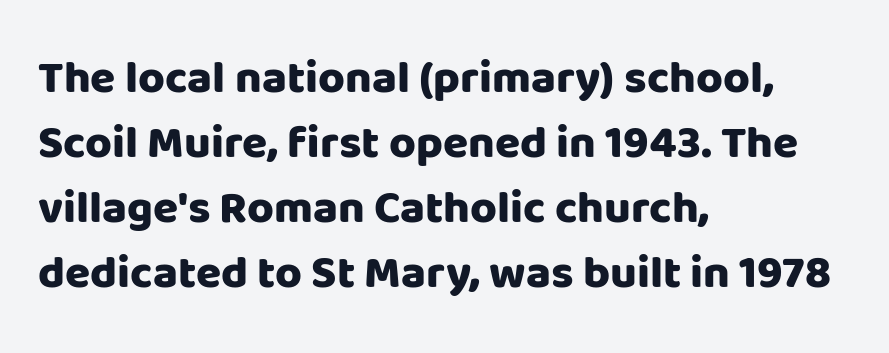
The rows are spaced the way most documents space them. Is this a fixed-width face? No — the glyphs have proportional, varying widths. Do the letters lean? They stand straight. Emphasis by weight is at full strength: bold.
